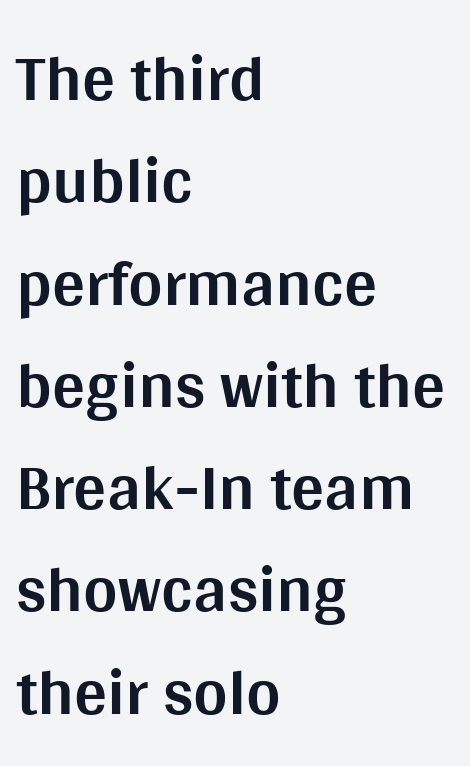
{"serif": "no", "italic": "no", "bold": "yes", "weight": "bold", "width": "normal", "stroke_contrast": "medium", "x_height": "large", "monospaced": "no", "underline": "no", "align": "left", "line_spacing": "normal", "line_spacing_ratio": 1.55, "letter_spacing": "normal", "letter_spacing_em": 0.0, "glyph_px": 66}
